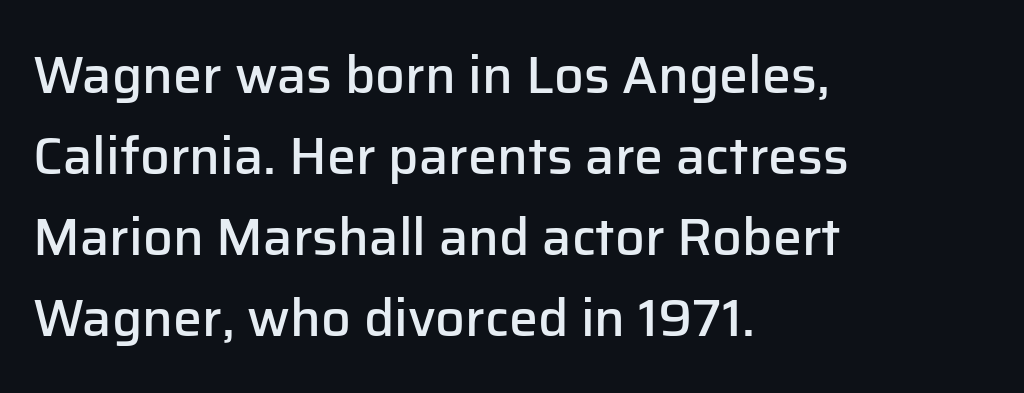
Q: Is the text bold? A: Semi-bold.
Q: Is the text italic (slanted)? A: No, it is upright.
Q: Is the typeface a serif or a sans-serif typeface? A: Sans-serif.
Q: Is the text underlined? A: No.
Q: How is the paragraph aligned? A: Left-aligned.
Q: Is the spacing between letters normal or unusually wide? A: Normal.
Q: Is the spacing between lines tight, normal or loose? A: Normal.
Q: Width (condensed, normal, or wide)? A: Normal.
Q: Stroke contrast? A: Low.
Q: x-height? A: Medium.
Q: Monospaced? A: No.
